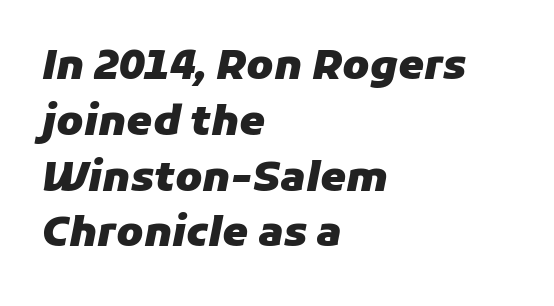
Q: Is the text bold? A: Yes.
Q: Is the text italic (slanted)? A: Yes, it leans right by about 11 degrees.
Q: Is the text underlined? A: No.
Q: How is the paragraph aligned? A: Left-aligned.
Q: Is the spacing between letters normal or unusually wide? A: Normal.
Q: Is the spacing between lines tight, normal or loose? A: Normal.
Q: Width (condensed, normal, or wide)? A: Normal.
Q: Stroke contrast? A: Low.
Q: x-height? A: Medium.
Q: Monospaced? A: No.
